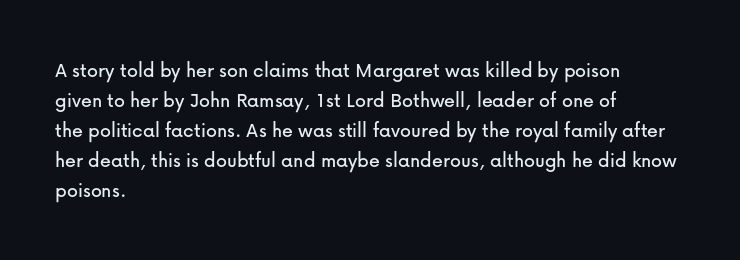
{"italic": "no", "underline": "no", "align": "left", "line_spacing": "normal", "line_spacing_ratio": 1.36, "letter_spacing": "normal", "letter_spacing_em": 0.0, "glyph_px": 22}
